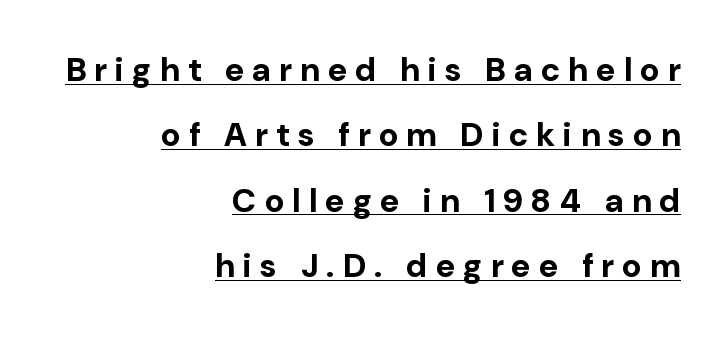
The image shows 33 px bold sans-serif type, upright; set right-aligned, loose line spacing (1.98x), unusually wide letter spacing (+0.26 em), underlined; low stroke contrast and a medium x-height.
